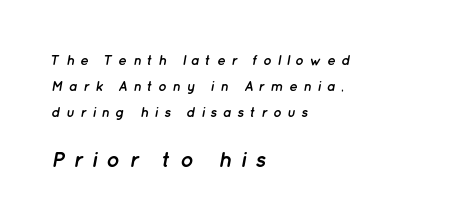
The image shows 22 px bold type, italic (leaning right); set left-aligned, line spacing 1.85x, unusually wide letter spacing (+0.4 em), not underlined; the second (bottom) block is 1.57x larger.
